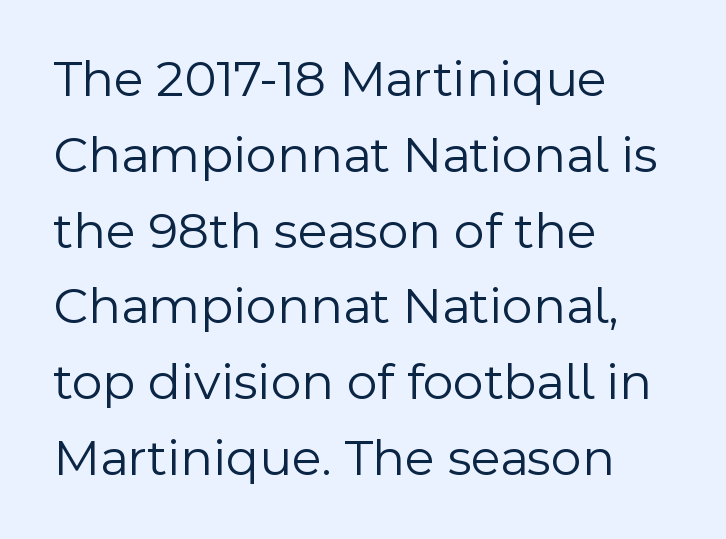
{"serif": "no", "italic": "no", "bold": "no", "weight": "light", "width": "normal", "x_height": "medium", "monospaced": "no", "underline": "no", "align": "left", "line_spacing": "normal", "line_spacing_ratio": 1.43, "letter_spacing": "normal", "letter_spacing_em": 0.0, "glyph_px": 53}
